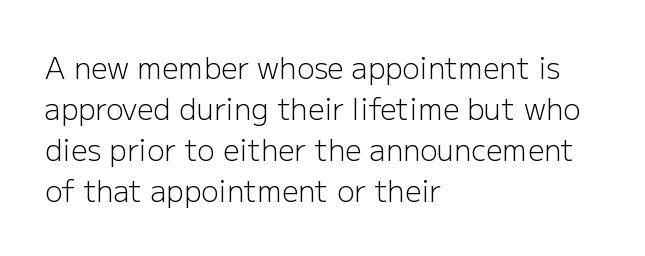
{"serif": "no", "italic": "no", "bold": "no", "weight": "light", "width": "normal", "stroke_contrast": "low", "x_height": "medium", "monospaced": "no", "underline": "no", "align": "left", "line_spacing": "normal", "line_spacing_ratio": 1.41, "letter_spacing": "normal", "letter_spacing_em": 0.0, "glyph_px": 29}
